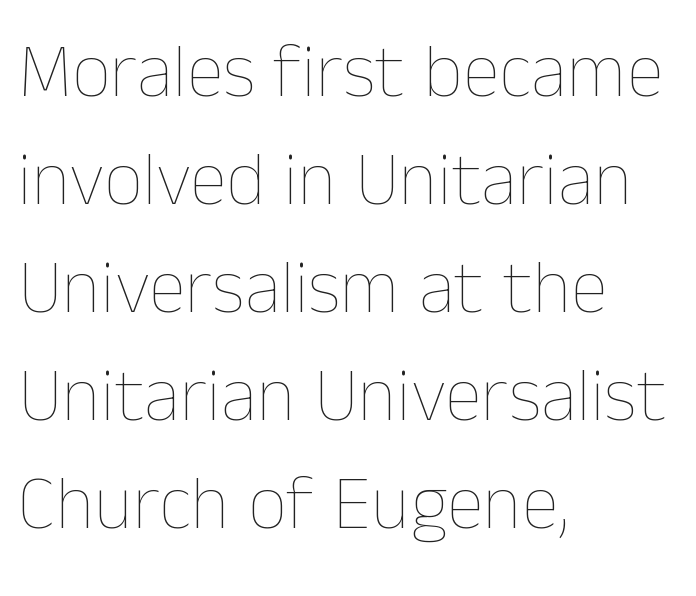
{"italic": "no", "bold": "no", "weight": "thin", "width": "normal", "stroke_contrast": "low", "x_height": "medium", "monospaced": "no", "underline": "no", "align": "left", "line_spacing": "normal", "line_spacing_ratio": 1.42, "letter_spacing": "normal", "letter_spacing_em": 0.0, "glyph_px": 76}
